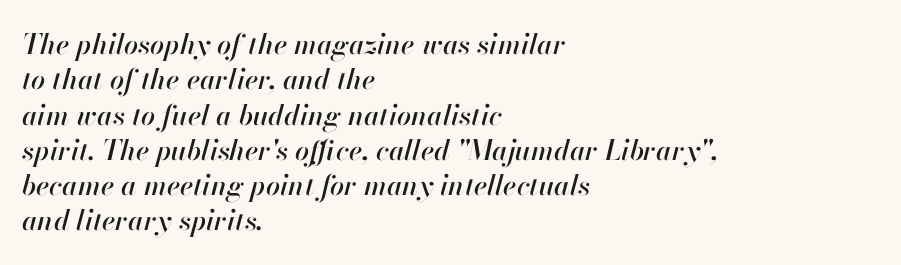
{"italic": "yes", "lean": "right", "slant_degrees": 13, "width": "normal", "stroke_contrast": "high", "x_height": "small", "monospaced": "no", "underline": "no", "align": "left", "line_spacing": "normal", "line_spacing_ratio": 1.26, "letter_spacing": "normal", "letter_spacing_em": 0.0, "glyph_px": 28}
